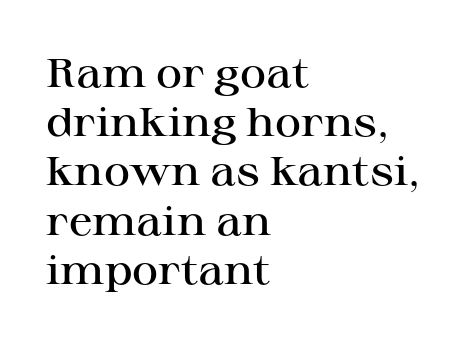
{"serif": "yes", "italic": "no", "bold": "semi", "weight": "semibold", "width": "wide", "stroke_contrast": "high", "x_height": "medium", "monospaced": "no", "underline": "no", "align": "left", "line_spacing_ratio": 1.23, "letter_spacing": "normal", "letter_spacing_em": 0.0, "glyph_px": 40}
